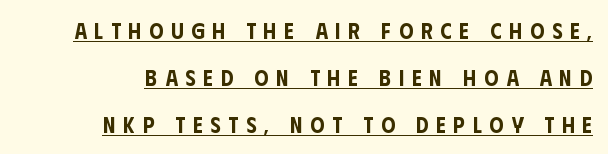
Q: Is the text italic (slanted)? A: No, it is upright.
Q: Is the text underlined? A: Yes.
Q: How is the paragraph aligned? A: Right-aligned.
Q: Is the spacing between letters normal or unusually wide? A: Unusually wide.
Q: Is the spacing between lines tight, normal or loose? A: Loose.
